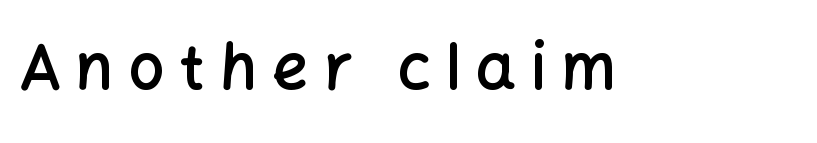
Q: Is the text bold? A: Semi-bold.
Q: Is the text italic (slanted)? A: No, it is upright.
Q: Is the typeface a serif or a sans-serif typeface? A: Sans-serif.
Q: Is the text underlined? A: No.
Q: Is the spacing between letters normal or unusually wide? A: Unusually wide.
Q: Width (condensed, normal, or wide)? A: Normal.
Q: Stroke contrast? A: Low.
Q: x-height? A: Medium.
Q: Monospaced? A: No.
